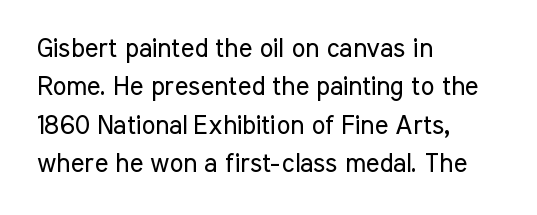
{"italic": "no", "bold": "no", "underline": "no", "align": "left", "line_spacing": "normal", "line_spacing_ratio": 1.48, "letter_spacing": "normal", "letter_spacing_em": 0.0, "glyph_px": 26}
